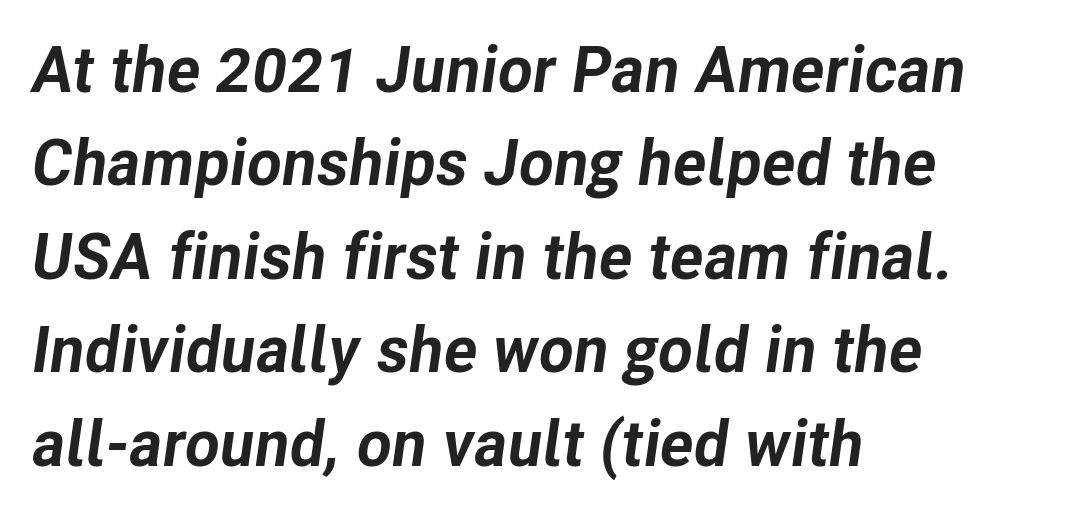
The image shows 64 px bold type, italic (leaning right); set left-aligned, normal line spacing (1.46x), normal letter spacing, not underlined; low stroke contrast and a medium x-height.
